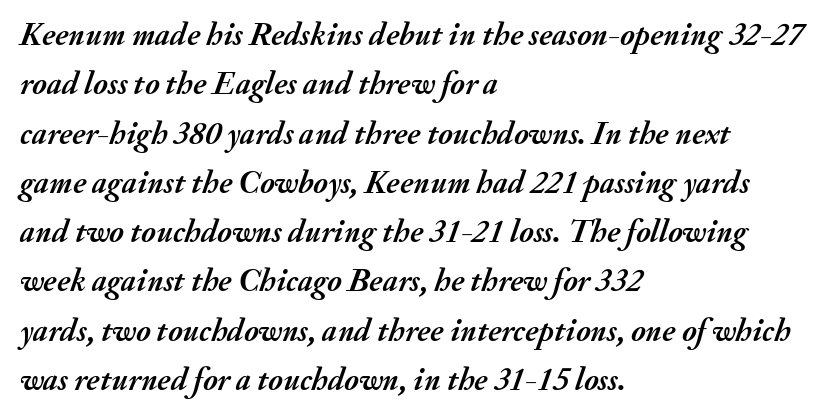
Q: Is the text bold? A: Yes.
Q: Is the text italic (slanted)? A: Yes, it leans right by about 20 degrees.
Q: Is the text underlined? A: No.
Q: How is the paragraph aligned? A: Left-aligned.
Q: Is the spacing between letters normal or unusually wide? A: Normal.
Q: Is the spacing between lines tight, normal or loose? A: Normal.
Q: Width (condensed, normal, or wide)? A: Normal.
Q: Stroke contrast? A: Medium.
Q: x-height? A: Small.
Q: Monospaced? A: No.
